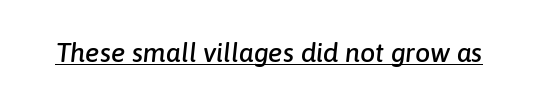
In designer terms, the underline attribute is active on this setting. The passage shown leans; its letterforms are oblique. Nobody touched the tracking dial on this one.
